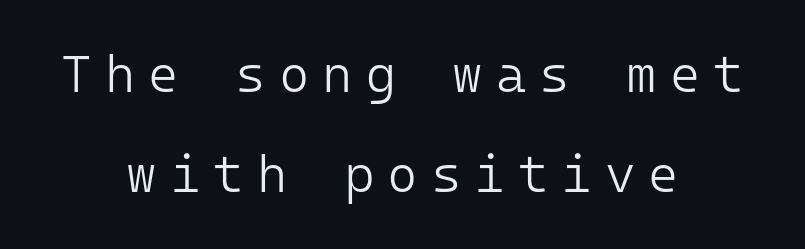
{"serif": "no", "italic": "no", "bold": "no", "weight": "light", "width": "normal", "stroke_contrast": "low", "x_height": "medium", "monospaced": "yes", "underline": "no", "align": "center", "line_spacing": "loose", "line_spacing_ratio": 1.93, "letter_spacing": "wide", "letter_spacing_em": 0.25, "glyph_px": 52}
